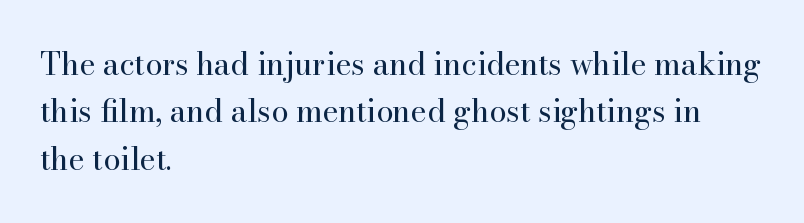
Q: Is the text bold? A: No.
Q: Is the text italic (slanted)? A: No, it is upright.
Q: Is the typeface a serif or a sans-serif typeface? A: Serif.
Q: Is the text underlined? A: No.
Q: How is the paragraph aligned? A: Left-aligned.
Q: Is the spacing between letters normal or unusually wide? A: Normal.
Q: Is the spacing between lines tight, normal or loose? A: Normal.
Q: Width (condensed, normal, or wide)? A: Normal.
Q: Stroke contrast? A: High.
Q: x-height? A: Small.
Q: Monospaced? A: No.
